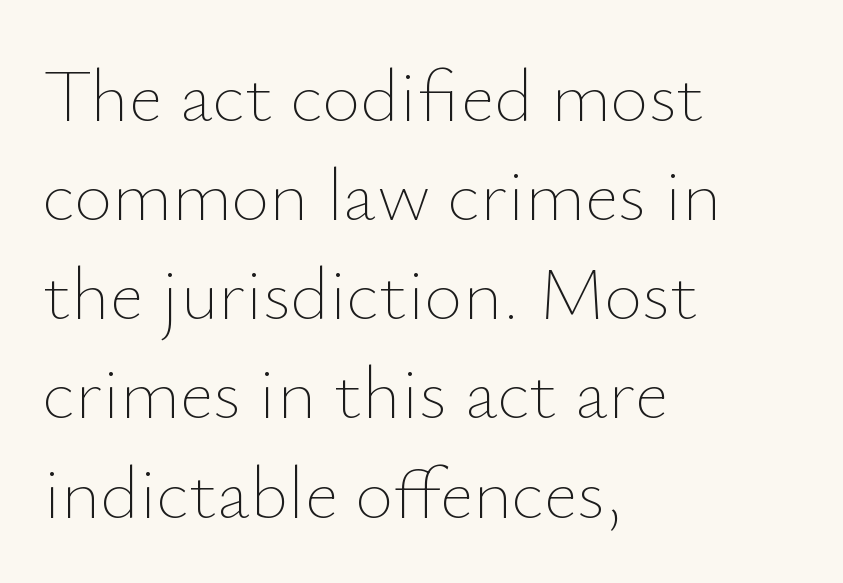
The image shows 74 px thin type, upright; set left-aligned, normal line spacing (1.34x), normal letter spacing, not underlined; low stroke contrast and a small x-height.
